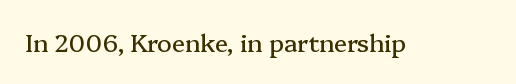
{"italic": "no", "underline": "no", "letter_spacing": "normal", "letter_spacing_em": 0.0, "glyph_px": 24}
